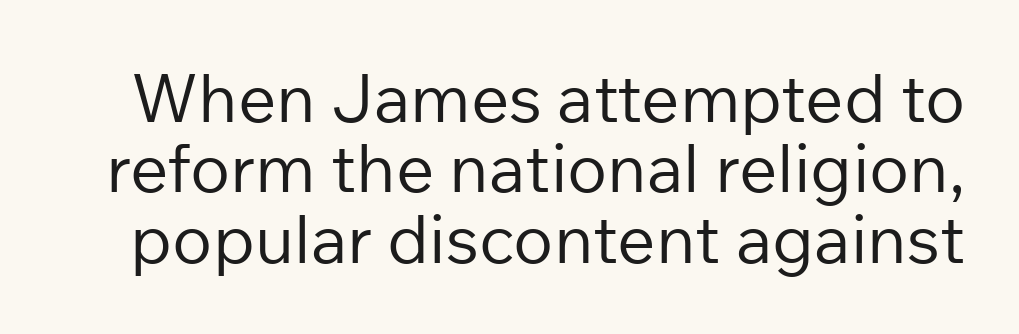
{"serif": "no", "italic": "no", "bold": "no", "weight": "regular", "width": "normal", "stroke_contrast": "low", "x_height": "medium", "monospaced": "no", "underline": "no", "line_spacing": "tight", "line_spacing_ratio": 1.05, "letter_spacing": "normal", "letter_spacing_em": 0.0, "glyph_px": 67}
